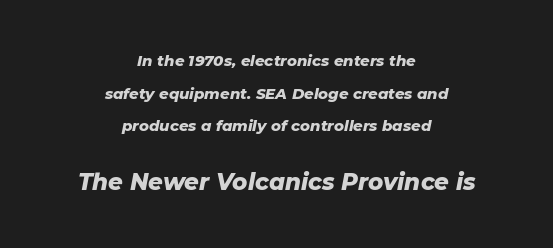
The image shows 23 px bold type, italic (leaning right); set centered, loose line spacing (2.18x), normal letter spacing, not underlined; the second (bottom) block is 1.53x larger.
